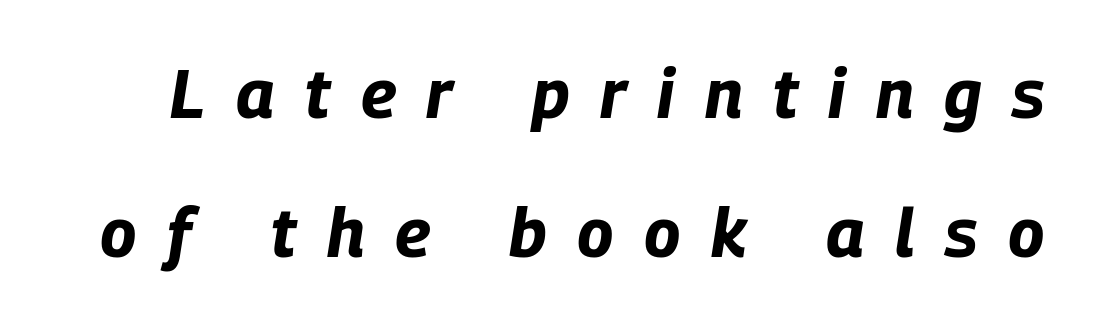
The image shows 68 px bold, condensed type, italic (leaning right); set loose line spacing (2.05x), unusually wide letter spacing (+0.45 em), not underlined; low stroke contrast and a large x-height.
